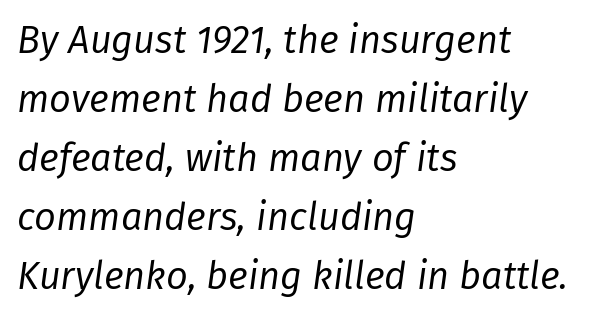
Vertical stems look standard width or narrower in stroke. The axis of the letterforms is tilted away from vertical. Here the designer chose a conventional face with non-uniform glyph widths. Is the block centered? No — it sits flush against the left margin. Quick note: interline space is typical.
